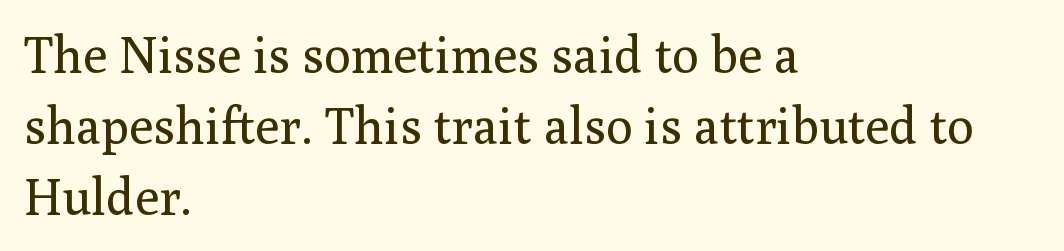
{"serif": "yes", "italic": "no", "bold": "no", "weight": "regular", "width": "normal", "stroke_contrast": "medium", "x_height": "medium", "monospaced": "no", "underline": "no", "align": "left", "line_spacing": "normal", "line_spacing_ratio": 1.42, "letter_spacing": "normal", "letter_spacing_em": 0.0, "glyph_px": 50}
